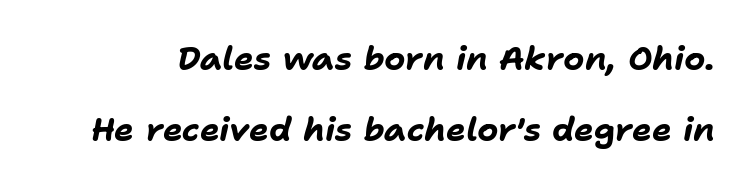
{"italic": "yes", "lean": "right", "slant_degrees": 11, "bold": "yes", "weight": "bold", "width": "normal", "stroke_contrast": "low", "x_height": "medium", "monospaced": "no", "underline": "no", "line_spacing": "loose", "line_spacing_ratio": 2.16, "letter_spacing": "normal", "letter_spacing_em": 0.0, "glyph_px": 33}
